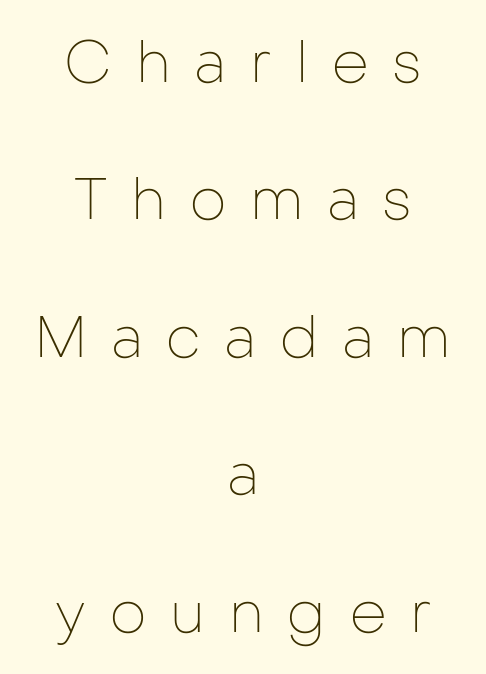
Reading down the column, the eye jumps a long way to each next line. These lines are centered, leaving both edges ragged. This rendering features lettering with no underline. This rendering widens character spacing well past its baseline value. You could not count columns in this text — the font is proportionally spaced.
